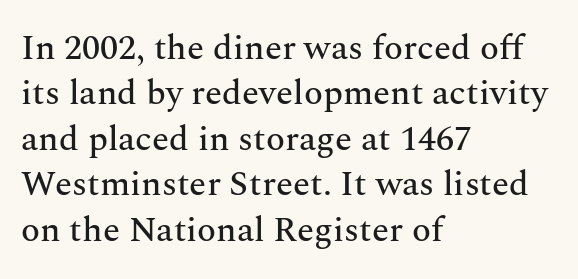
Varying glyph widths throughout — classic text-font behaviour. The typesetter chose a ragged-right arrangement here. Short note: letters normally spaced. These lines sit exactly where default settings would place them.
